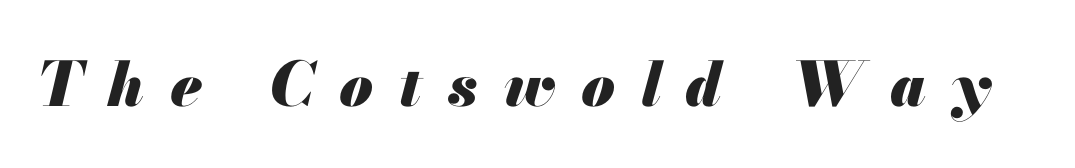
The image shows 61 px heavy type, italic (leaning right); set unusually wide letter spacing (+0.42 em), not underlined; medium stroke contrast and a small x-height.
